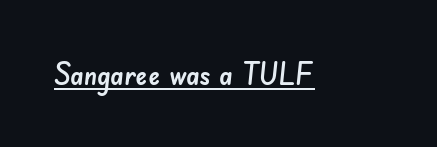
The image shows 30 px sans-serif type; set normal letter spacing, underlined; low stroke contrast and a small x-height.
